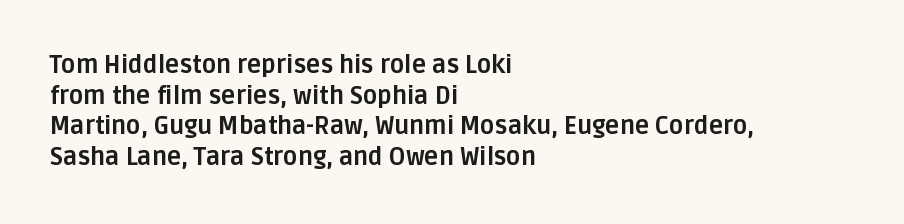
Q: Is the text bold? A: Yes.
Q: Is the text italic (slanted)? A: No, it is upright.
Q: Is the text underlined? A: No.
Q: How is the paragraph aligned? A: Left-aligned.
Q: Is the spacing between letters normal or unusually wide? A: Normal.
Q: Is the spacing between lines tight, normal or loose? A: Normal.
